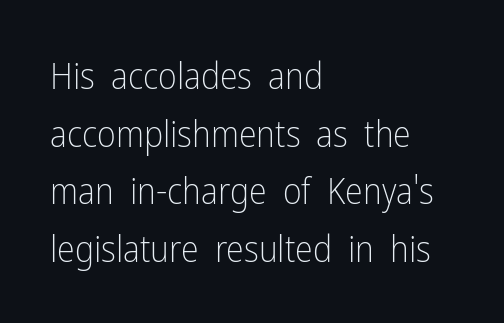
{"serif": "no", "italic": "no", "bold": "no", "weight": "light", "width": "condensed", "stroke_contrast": "low", "x_height": "medium", "monospaced": "no", "underline": "no", "align": "left", "line_spacing": "normal", "line_spacing_ratio": 1.6, "letter_spacing": "normal", "letter_spacing_em": 0.0, "glyph_px": 36}
